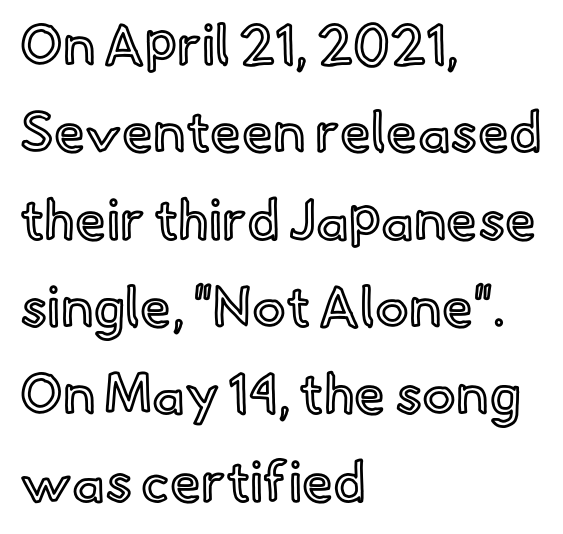
{"italic": "no", "width": "normal", "x_height": "small", "monospaced": "no", "underline": "no", "align": "left", "line_spacing": "normal", "line_spacing_ratio": 1.56, "letter_spacing": "normal", "letter_spacing_em": 0.0, "glyph_px": 56}
